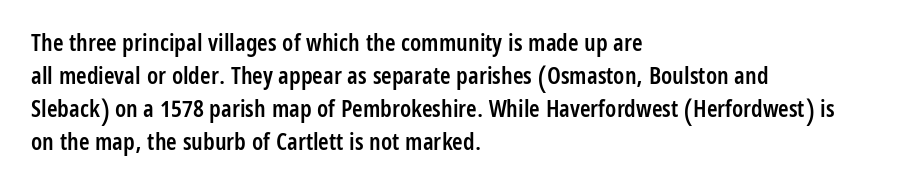
The image shows 24 px text type, upright; set left-aligned, normal line spacing (1.38x), normal letter spacing, not underlined.
